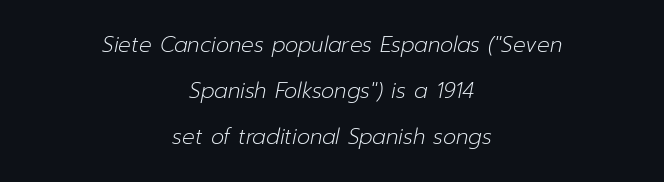
The image shows 21 px text type, italic (leaning right); set centered, loose line spacing (2.19x), normal letter spacing, not underlined.
